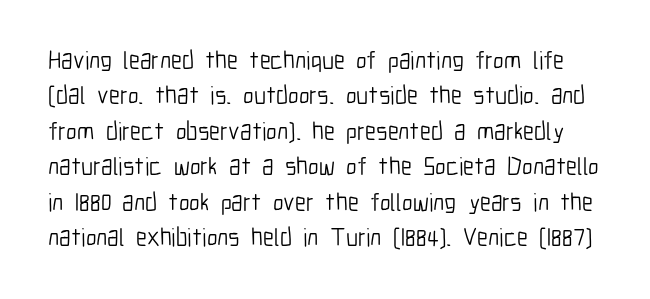
{"italic": "no", "bold": "no", "underline": "no", "line_spacing": "normal", "line_spacing_ratio": 1.42, "letter_spacing": "normal", "letter_spacing_em": 0.0, "glyph_px": 25}
